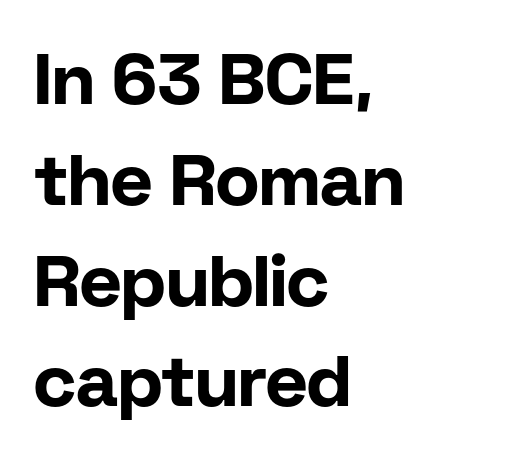
Q: Is the text bold? A: Yes.
Q: Is the text italic (slanted)? A: No, it is upright.
Q: Is the typeface a serif or a sans-serif typeface? A: Sans-serif.
Q: Is the text underlined? A: No.
Q: How is the paragraph aligned? A: Left-aligned.
Q: Is the spacing between letters normal or unusually wide? A: Normal.
Q: Is the spacing between lines tight, normal or loose? A: Normal.
Q: Width (condensed, normal, or wide)? A: Normal.
Q: Stroke contrast? A: Low.
Q: x-height? A: Medium.
Q: Monospaced? A: No.
